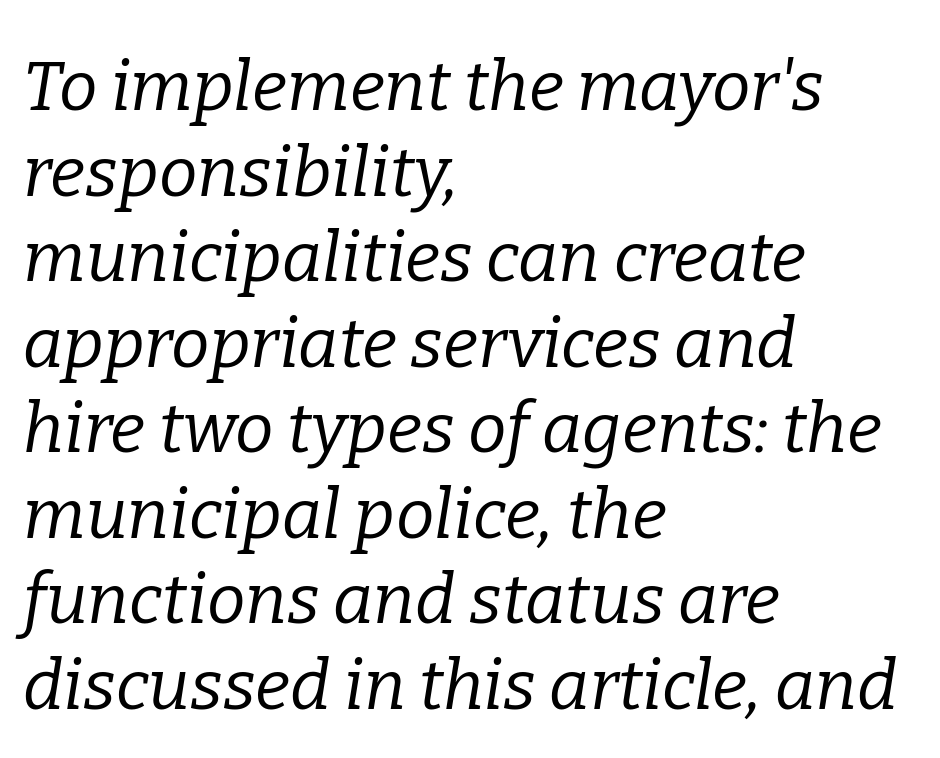
Q: Is the text bold? A: No.
Q: Is the text italic (slanted)? A: Yes, it leans right by about 9 degrees.
Q: Is the typeface a serif or a sans-serif typeface? A: Serif.
Q: Is the text underlined? A: No.
Q: How is the paragraph aligned? A: Left-aligned.
Q: Is the spacing between letters normal or unusually wide? A: Normal.
Q: Width (condensed, normal, or wide)? A: Normal.
Q: Stroke contrast? A: Low.
Q: x-height? A: Medium.
Q: Monospaced? A: No.
